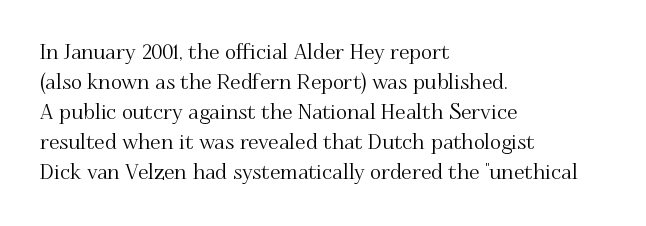
{"italic": "no", "underline": "no", "align": "left", "line_spacing": "normal", "line_spacing_ratio": 1.43, "letter_spacing": "normal", "letter_spacing_em": 0.0, "glyph_px": 21}
